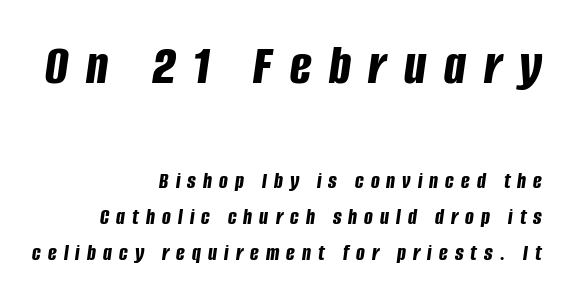
{"italic": "yes", "lean": "right", "slant_degrees": 8, "bold": "yes", "weight": "bold", "width": "condensed", "stroke_contrast": "low", "x_height": "large", "monospaced": "no", "underline": "no", "align": "right", "line_spacing": "normal", "line_spacing_ratio": 1.58, "letter_spacing": "wide", "letter_spacing_em": 0.31, "larger_block": "first", "size_ratio": 2.48, "glyph_px": 57}
